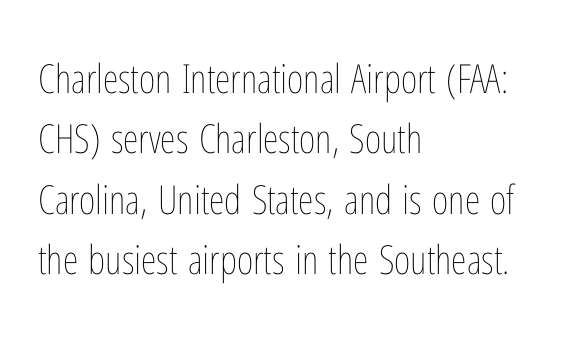
The image shows 40 px thin, condensed type, upright; set left-aligned, normal line spacing (1.51x), normal letter spacing, not underlined; low stroke contrast and a medium x-height.
